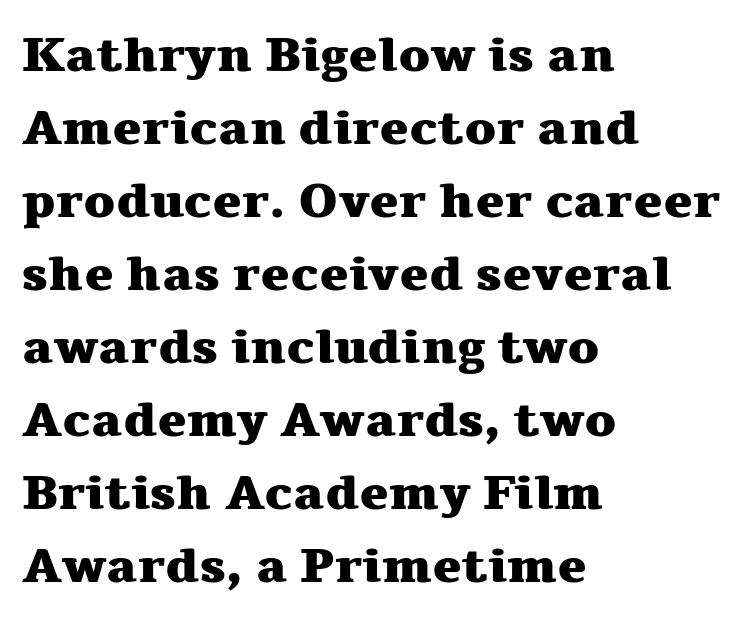
{"serif": "yes", "italic": "no", "bold": "yes", "weight": "heavy", "width": "wide", "stroke_contrast": "medium", "x_height": "medium", "monospaced": "no", "underline": "no", "align": "left", "line_spacing": "normal", "line_spacing_ratio": 1.49, "letter_spacing": "normal", "letter_spacing_em": 0.0, "glyph_px": 49}
